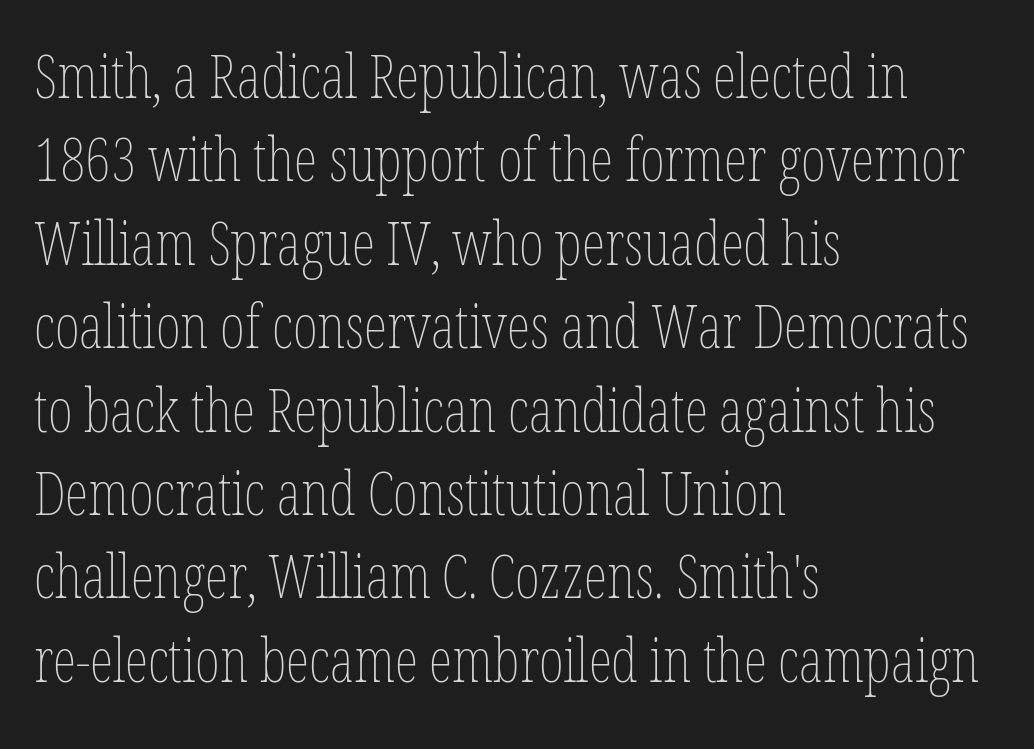
The image shows 60 px thin, condensed type, upright; set left-aligned, normal line spacing (1.39x), normal letter spacing, not underlined; low stroke contrast and a medium x-height.
